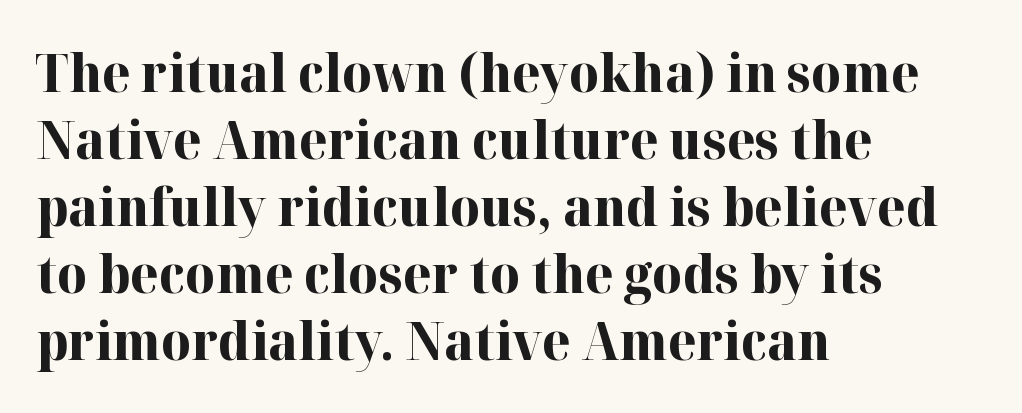
Q: Is the text bold? A: Yes.
Q: Is the text italic (slanted)? A: No, it is upright.
Q: Is the typeface a serif or a sans-serif typeface? A: Serif.
Q: Is the text underlined? A: No.
Q: How is the paragraph aligned? A: Left-aligned.
Q: Is the spacing between letters normal or unusually wide? A: Normal.
Q: Is the spacing between lines tight, normal or loose? A: Normal.
Q: Width (condensed, normal, or wide)? A: Normal.
Q: Stroke contrast? A: High.
Q: x-height? A: Medium.
Q: Monospaced? A: No.
